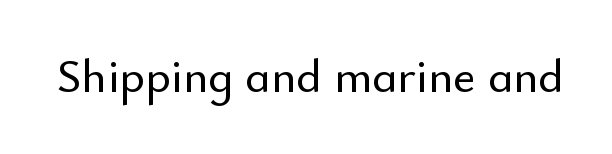
Q: Is the text italic (slanted)? A: No, it is upright.
Q: Is the typeface a serif or a sans-serif typeface? A: Sans-serif.
Q: Is the text underlined? A: No.
Q: Is the spacing between letters normal or unusually wide? A: Normal.
Q: Width (condensed, normal, or wide)? A: Normal.
Q: Stroke contrast? A: Low.
Q: x-height? A: Small.
Q: Monospaced? A: No.
